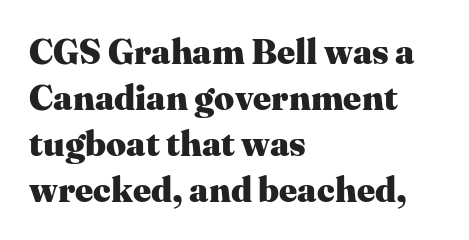
Q: Is the text bold? A: Yes.
Q: Is the text italic (slanted)? A: No, it is upright.
Q: Is the typeface a serif or a sans-serif typeface? A: Serif.
Q: Is the text underlined? A: No.
Q: How is the paragraph aligned? A: Left-aligned.
Q: Is the spacing between letters normal or unusually wide? A: Normal.
Q: Is the spacing between lines tight, normal or loose? A: Normal.
Q: Width (condensed, normal, or wide)? A: Normal.
Q: Stroke contrast? A: Medium.
Q: x-height? A: Medium.
Q: Monospaced? A: No.
